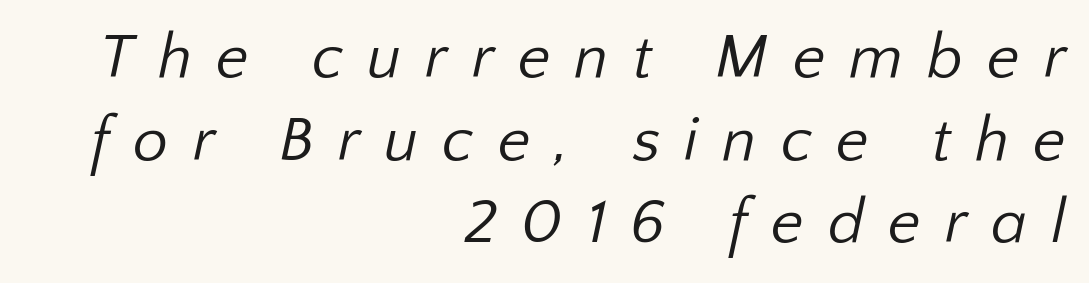
Q: Is the text bold? A: No.
Q: Is the typeface a serif or a sans-serif typeface? A: Sans-serif.
Q: Is the text underlined? A: No.
Q: How is the paragraph aligned? A: Right-aligned.
Q: Is the spacing between letters normal or unusually wide? A: Unusually wide.
Q: Is the spacing between lines tight, normal or loose? A: Normal.
Q: Width (condensed, normal, or wide)? A: Normal.
Q: Stroke contrast? A: Low.
Q: x-height? A: Medium.
Q: Monospaced? A: No.
